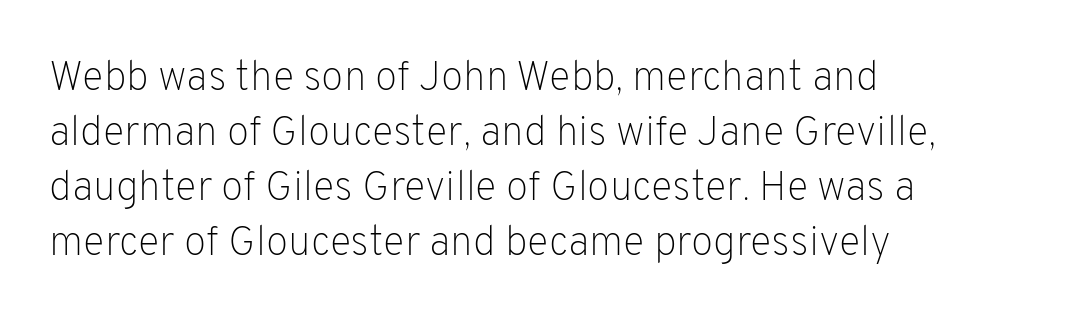
The image shows 41 px light sans-serif type, upright; set left-aligned, normal line spacing (1.34x), normal letter spacing, not underlined; low stroke contrast and a medium x-height.
